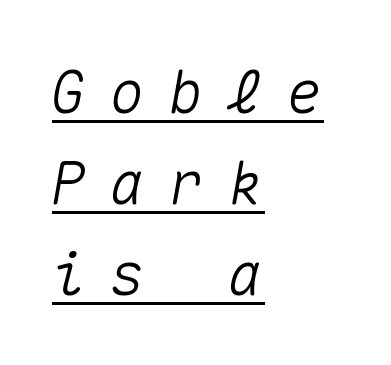
{"italic": "yes", "lean": "right", "slant_degrees": 10, "width": "normal", "stroke_contrast": "medium", "x_height": "medium", "monospaced": "yes", "underline": "yes", "align": "left", "line_spacing": "normal", "line_spacing_ratio": 1.54, "letter_spacing": "wide", "letter_spacing_em": 0.4, "glyph_px": 59}
